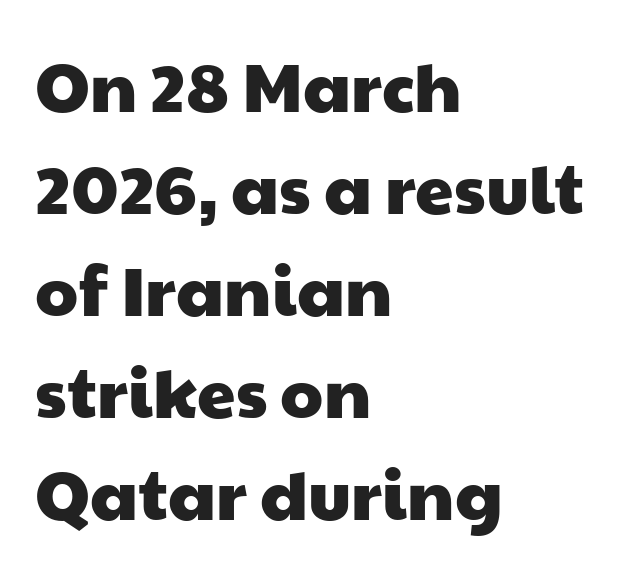
{"serif": "no", "width": "wide", "stroke_contrast": "low", "x_height": "medium", "monospaced": "no", "underline": "no", "align": "left", "line_spacing": "normal", "line_spacing_ratio": 1.48, "letter_spacing": "normal", "letter_spacing_em": 0.0, "glyph_px": 69}
